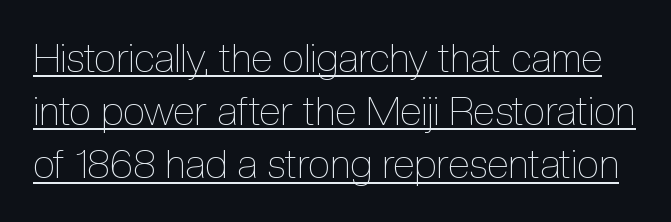
{"italic": "no", "bold": "no", "weight": "thin", "width": "condensed", "x_height": "medium", "monospaced": "no", "underline": "yes", "line_spacing": "normal", "line_spacing_ratio": 1.33, "letter_spacing": "normal", "letter_spacing_em": 0.0, "glyph_px": 40}
